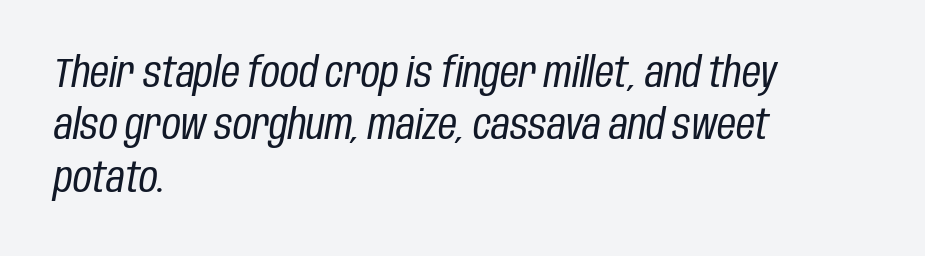
The space directly below the letters is spotless. Counters stay open thanks to moderate or lighter strokes. Reading down the column, the eye jumps a familiar distance to each next line. Posture: slanted.
